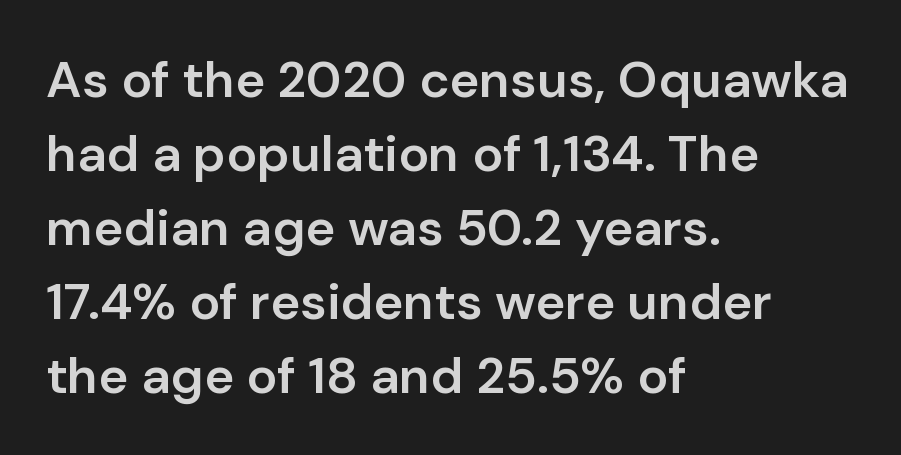
Layout note: lines flush left. These lines were composed using upright roman letters. Check where the strokes stop: nothing finishes them off — pure sans. Semibold letterforms, between regular and bold.
